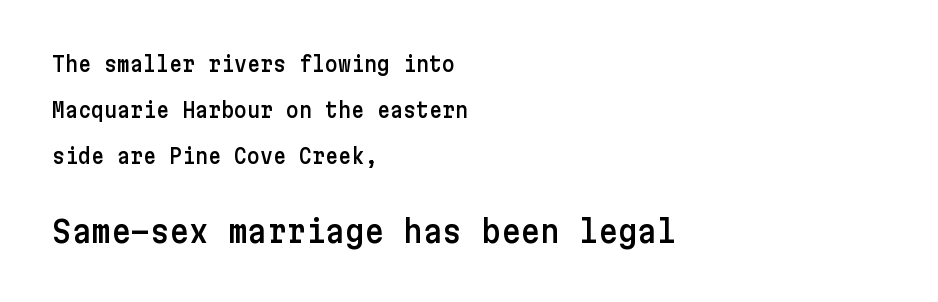
{"serif": "no", "italic": "no", "width": "normal", "stroke_contrast": "low", "x_height": "medium", "underline": "no", "align": "left", "line_spacing": "loose", "line_spacing_ratio": 2.29, "letter_spacing": "normal", "letter_spacing_em": 0.0, "larger_block": "second", "size_ratio": 1.5, "glyph_px": 30}
